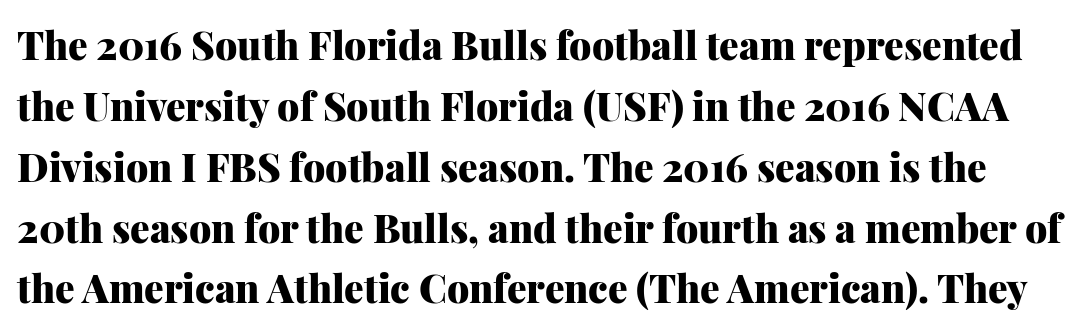
The image shows 39 px heavy serif type, upright; set normal line spacing (1.56x), normal letter spacing, not underlined; medium stroke contrast and a medium x-height.
